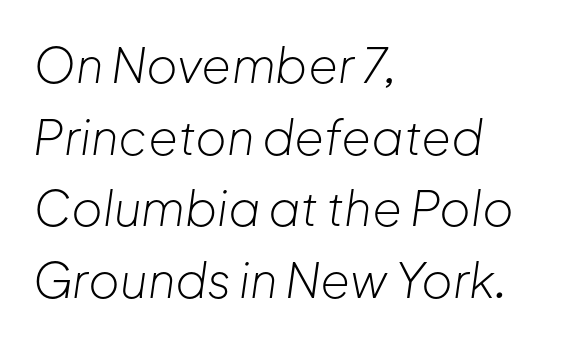
{"italic": "yes", "lean": "right", "slant_degrees": 8, "bold": "no", "weight": "light", "width": "normal", "stroke_contrast": "low", "x_height": "medium", "monospaced": "no", "underline": "no", "align": "left", "line_spacing": "normal", "line_spacing_ratio": 1.49, "letter_spacing": "normal", "letter_spacing_em": 0.0, "glyph_px": 48}
